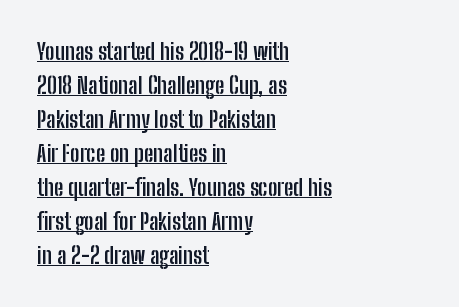
Q: Is the text bold? A: Yes.
Q: Is the text italic (slanted)? A: No, it is upright.
Q: Is the text underlined? A: Yes.
Q: How is the paragraph aligned? A: Left-aligned.
Q: Is the spacing between letters normal or unusually wide? A: Normal.
Q: Is the spacing between lines tight, normal or loose? A: Normal.
